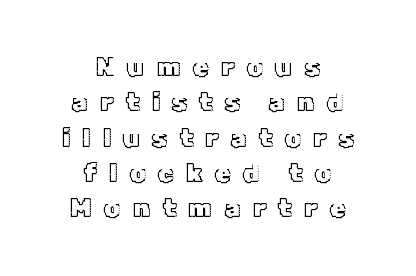
The image shows 26 px text type, upright; set centered, normal line spacing (1.36x), unusually wide letter spacing (+0.46 em), not underlined.
